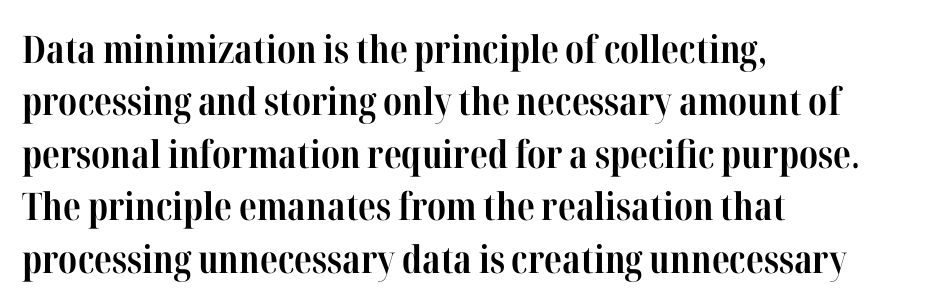
The rendering uses a moderate line-height, typical for paragraphs. I'd call this a serif setting — the letters wear small feet. Tracking value appears to be zero — textbook default spacing. Letters rest on an invisible, unmarked baseline. Does the weight exceed regular? Yes, all the way to bold.
